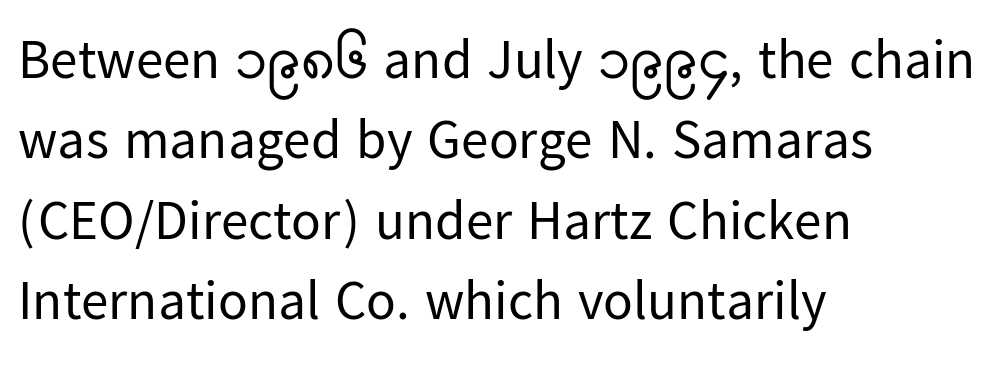
Honestly, the row spacing looks completely unremarkable. These lines are rendered in a variable-pitch font. The strokes are not fattened; the text isn't bold. Letterform terminals end flat and unadorned throughout the passage. Beneath every word, the page is bare.
